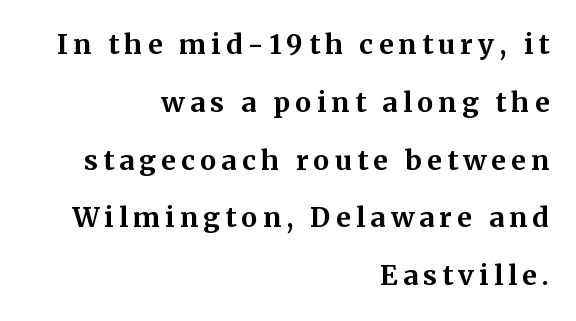
These words are printed bold, with thick strokes throughout. A student would call this right alignment; a typographer would say flush right, rag left. What's the leading like? Stretched, with rows far apart. This is roman type, the default non-slanted kind. Clear beneath every line of the passage. Look at the tracking — it's clearly loosened, letters drifting apart.
